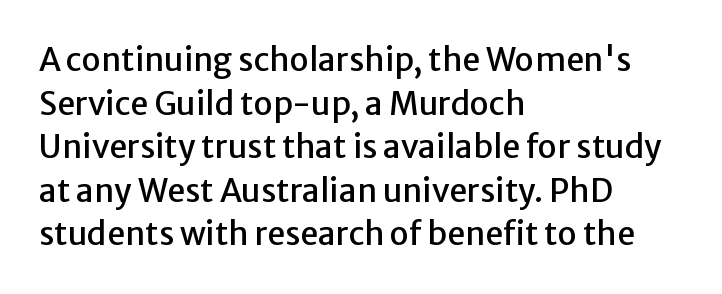
Q: Is the text italic (slanted)? A: No, it is upright.
Q: Is the typeface a serif or a sans-serif typeface? A: Sans-serif.
Q: Is the text underlined? A: No.
Q: How is the paragraph aligned? A: Left-aligned.
Q: Is the spacing between letters normal or unusually wide? A: Normal.
Q: Is the spacing between lines tight, normal or loose? A: Normal.
Q: Width (condensed, normal, or wide)? A: Normal.
Q: Stroke contrast? A: Low.
Q: x-height? A: Medium.
Q: Monospaced? A: No.
